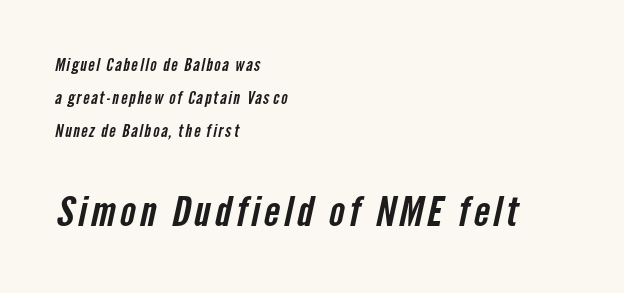
One-word summary of the alignment: left. Regarding serifs, this sample does without them. The more generous point size was reserved for the lower chunk. Decoration check: the copy has no underline.
